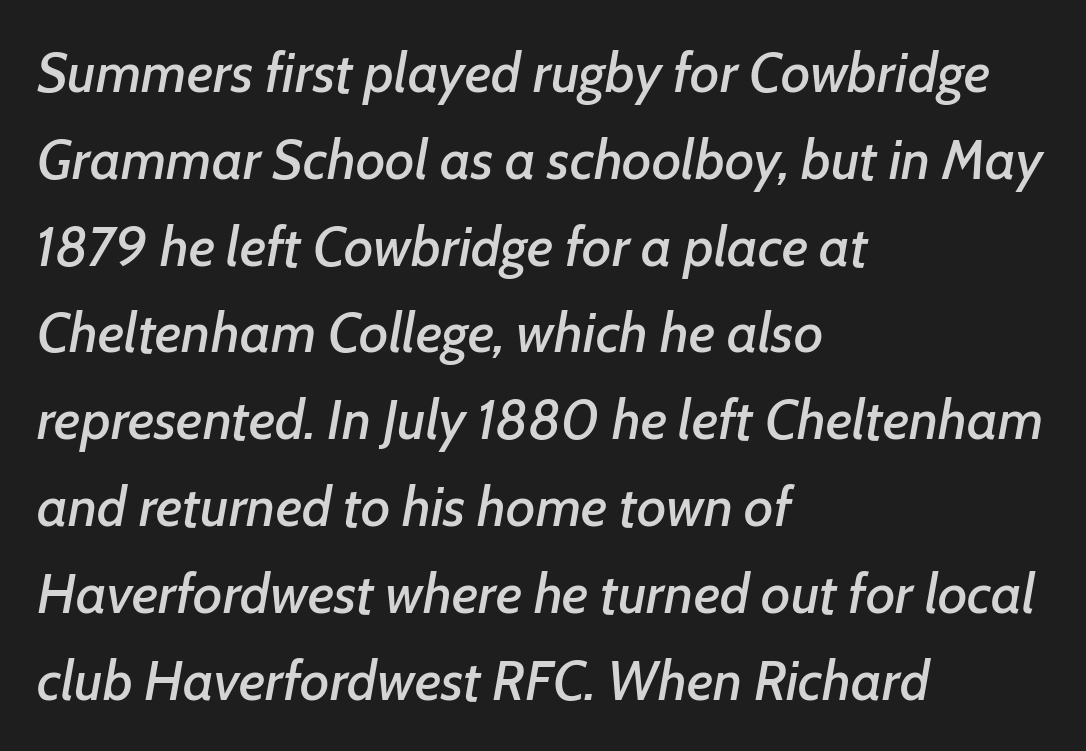
Q: Is the text italic (slanted)? A: Yes, it leans right by about 7 degrees.
Q: Is the text underlined? A: No.
Q: How is the paragraph aligned? A: Left-aligned.
Q: Is the spacing between letters normal or unusually wide? A: Normal.
Q: Is the spacing between lines tight, normal or loose? A: Normal.
Q: Width (condensed, normal, or wide)? A: Normal.
Q: Stroke contrast? A: Low.
Q: x-height? A: Medium.
Q: Monospaced? A: No.
